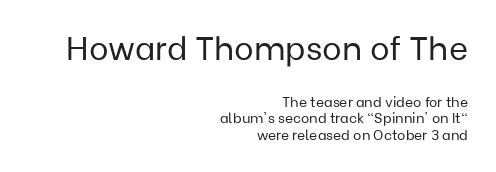
{"serif": "no", "italic": "no", "bold": "no", "weight": "regular", "width": "normal", "stroke_contrast": "low", "x_height": "medium", "monospaced": "no", "underline": "no", "align": "right", "line_spacing_ratio": 1.17, "letter_spacing": "normal", "letter_spacing_em": 0.0, "larger_block": "first", "size_ratio": 2.36, "glyph_px": 33}
